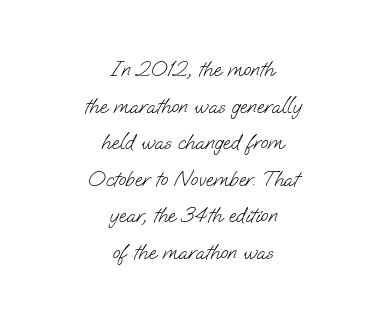
The image shows 22 px text type; set centered, normal line spacing (1.66x), normal letter spacing, not underlined.
